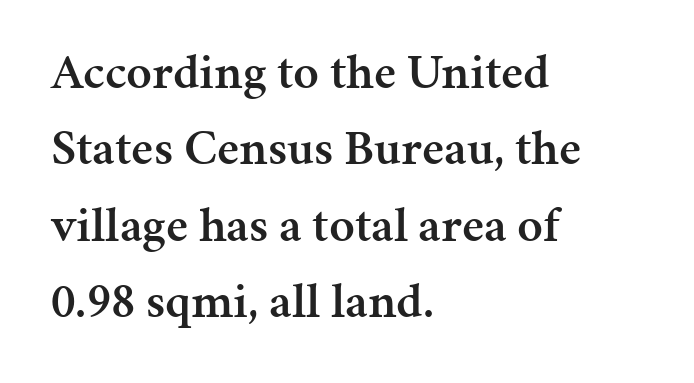
The image shows 50 px semibold serif type, upright; set left-aligned, normal line spacing (1.53x), normal letter spacing, not underlined; medium stroke contrast and a medium x-height.
